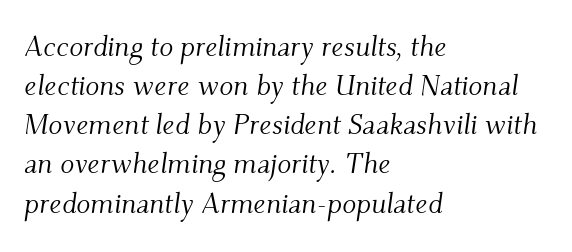
Does extra space separate the letters? No, they use regular spacing. The passage shown is not underscored anywhere. An italicized treatment has been applied to the whole sample. The passage shown is typeset with a serif family. The passage shown stacks its lines at a standard gap.
